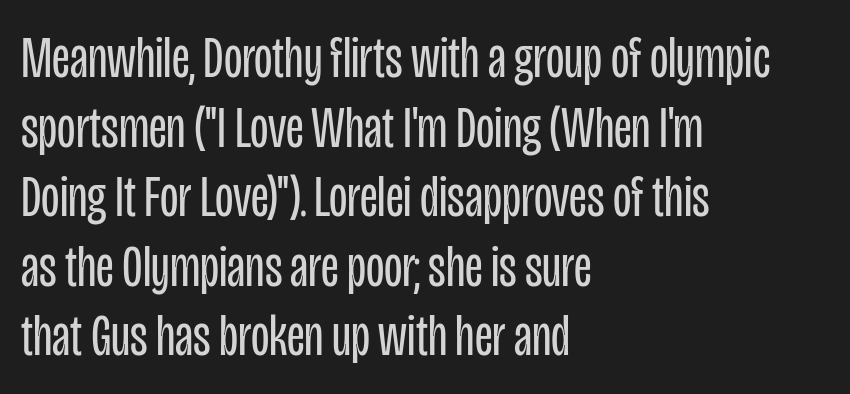
The image shows 60 px regular-weight, condensed sans-serif type, upright; set left-aligned, line spacing 1.16x, normal letter spacing, not underlined; low stroke contrast and a large x-height.
